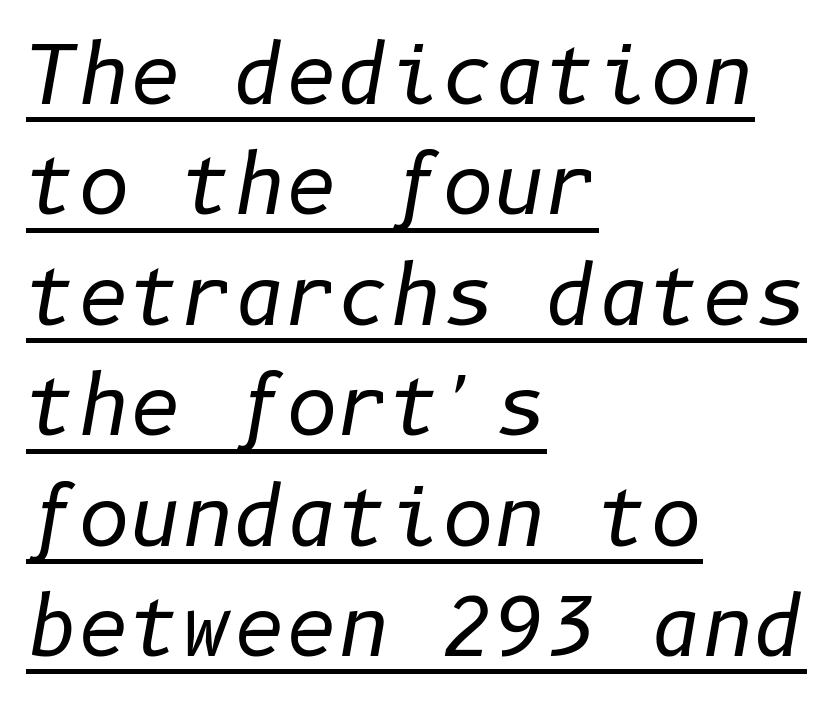
Q: Is the text bold? A: No.
Q: Is the text italic (slanted)? A: Yes, it leans right by about 10 degrees.
Q: Is the text underlined? A: Yes.
Q: How is the paragraph aligned? A: Left-aligned.
Q: Is the spacing between letters normal or unusually wide? A: Normal.
Q: Is the spacing between lines tight, normal or loose? A: Normal.
Q: Width (condensed, normal, or wide)? A: Normal.
Q: Stroke contrast? A: Low.
Q: x-height? A: Medium.
